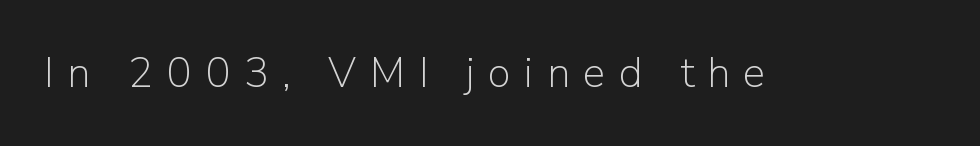
The image shows 42 px light sans-serif type, upright; set unusually wide letter spacing (+0.32 em), not underlined; low stroke contrast and a medium x-height.
